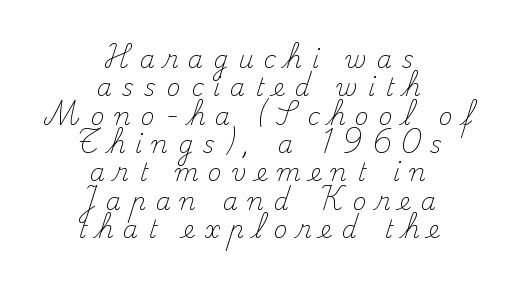
The line texture is sparse and dotted thanks to wide tracking. This rendering uses center alignment, leaving both contours irregular but symmetric. Words float on clear page, feet unadorned. A quiet, ordinary-to-light weight characterises the typeface.
